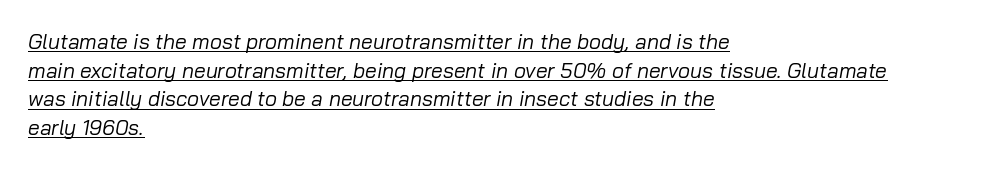
{"italic": "yes", "lean": "right", "slant_degrees": 10, "bold": "no", "underline": "yes", "align": "left", "line_spacing": "normal", "line_spacing_ratio": 1.36, "letter_spacing": "normal", "letter_spacing_em": 0.0, "glyph_px": 21}
